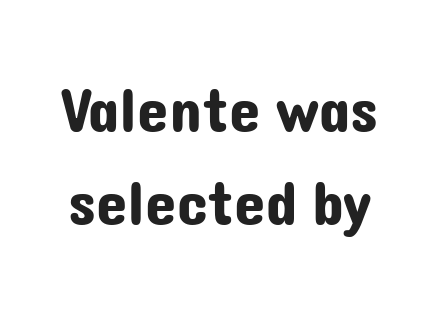
The image shows 63 px sans-serif type, upright; set normal line spacing (1.47x), normal letter spacing, not underlined; low stroke contrast and a medium x-height.
